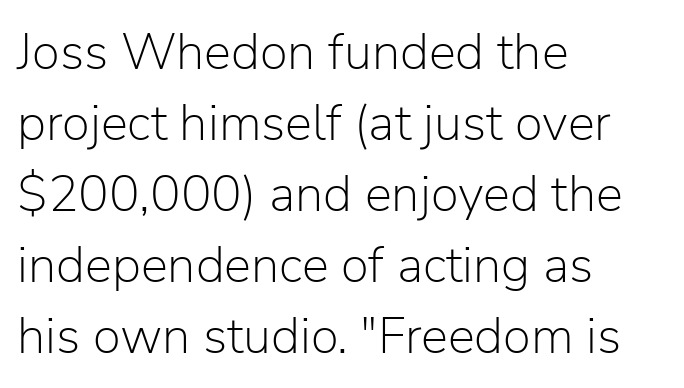
{"serif": "no", "italic": "no", "bold": "no", "weight": "light", "width": "normal", "stroke_contrast": "low", "x_height": "medium", "monospaced": "no", "underline": "no", "align": "left", "line_spacing": "normal", "line_spacing_ratio": 1.39, "letter_spacing": "normal", "letter_spacing_em": 0.0, "glyph_px": 51}
